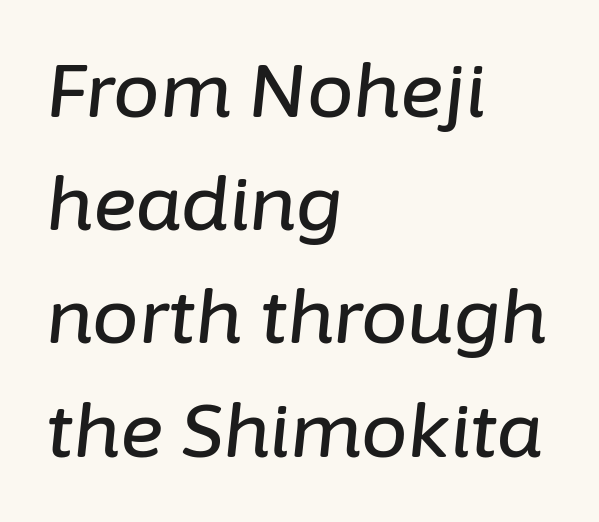
{"italic": "yes", "lean": "right", "slant_degrees": 6, "width": "normal", "stroke_contrast": "low", "x_height": "medium", "monospaced": "no", "underline": "no", "align": "left", "line_spacing": "normal", "line_spacing_ratio": 1.53, "letter_spacing": "normal", "letter_spacing_em": 0.0, "glyph_px": 74}
